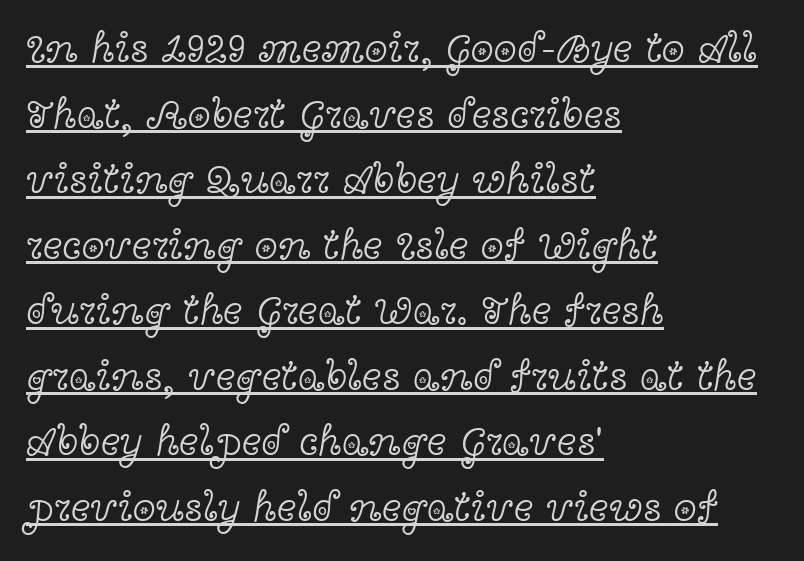
The designer left line spacing at the default. The letterforms sit shoulder to shoulder at normal distance. A classic flush-left, rag-right setting is used for this passage. The face looks like a standard text weight, possibly lighter. A roman cut, with each character standing at attention.
